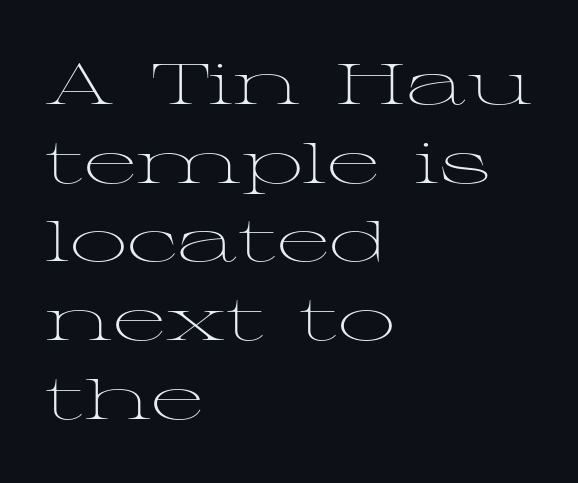
The lines sit at an ordinary, default distance from one another. Varying glyph widths throughout — classic text-font behaviour. Little horizontal feet cap the strokes, marking this as serif type. Words appear dense and cohesive because spacing is normal. Lines of text with bare space underneath.
